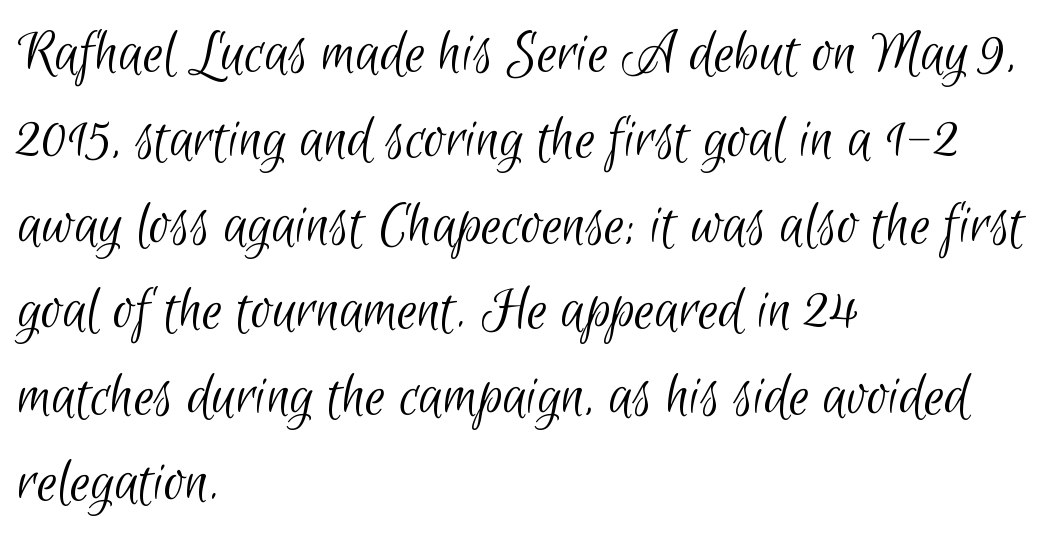
The image shows 64 px light, condensed sans-serif type; set left-aligned, normal line spacing (1.34x), normal letter spacing, not underlined; low stroke contrast and a small x-height.
